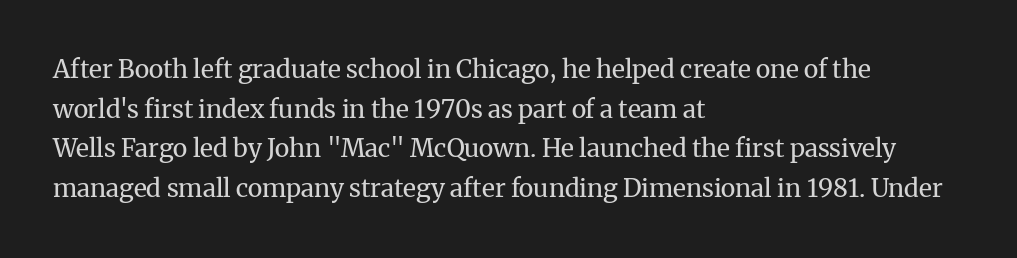
No italicization has been applied; the sample stays upright. Which margin do the lines hug? The left one — the right edge is uneven. Interline gaps are of average width in this sample. Descender tails drop into unmarked territory.
